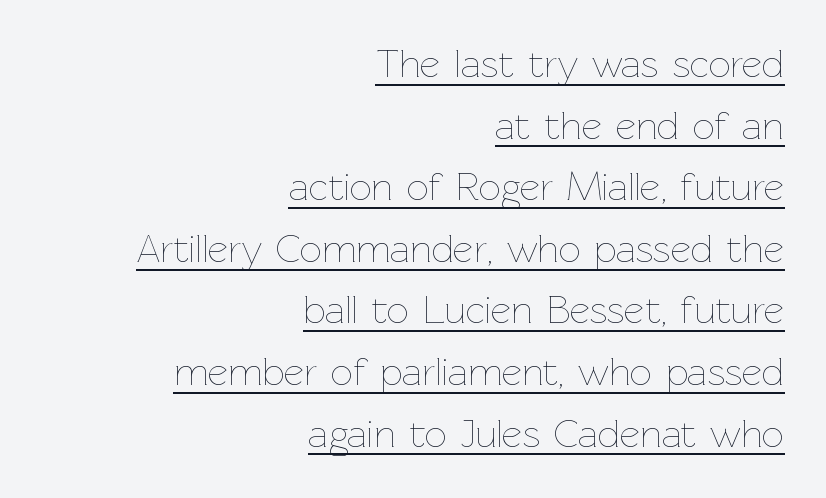
The image shows 39 px thin type, upright; set right-aligned, normal line spacing (1.58x), normal letter spacing, underlined; low stroke contrast and a medium x-height.
